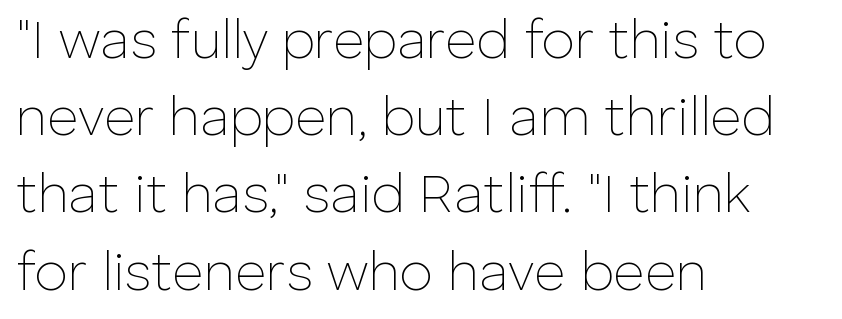
Underlining? Definitely not there. Weight: in the light-to-regular range. Note: no serifs on the glyphs. You can tell it's not italic because the verticals are truly vertical. This sample is left-justified, so line endings fall wherever the words run out. Character widths vary here, with narrow letters taking less room than wide ones.
